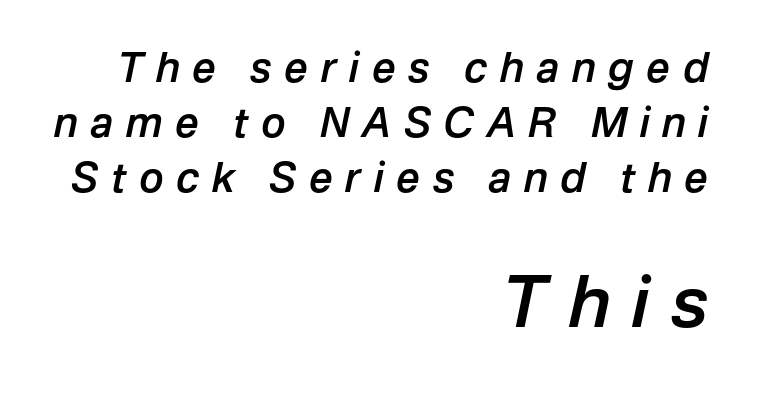
Reading top to bottom, the characters get bigger at the block break. If you measured baseline to baseline, you'd find a middling distance. Typeset ragged left — the right edge is the straight one. Only glyphs here, with clear space below each row. The letterforms stand isolated, each surrounded by extra space. The letters are semibold — heavier than regular but short of a full bold.
